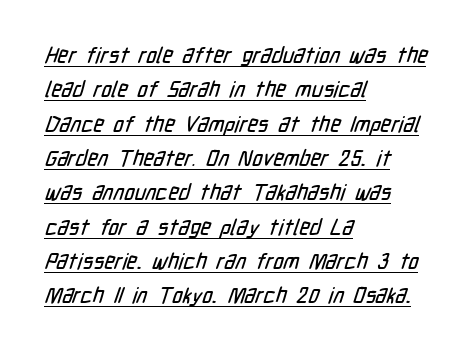
Notice how descenders clear the ascenders below comfortably — that's standard leading. The lines are quadded left. Somebody hit Ctrl+U on this one — the words are underlined. The horizontal fit of the characters is conventional and even.
